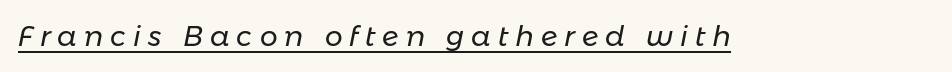
Beneath each row of characters lies a ruled line. The text carries the slant typical of an italic or oblique font. The passage shown is not bold in any degree. A typesetter would call this proportional, since set widths differ per character. Honestly, the letter spacing is so wide it's the main thing you notice.
